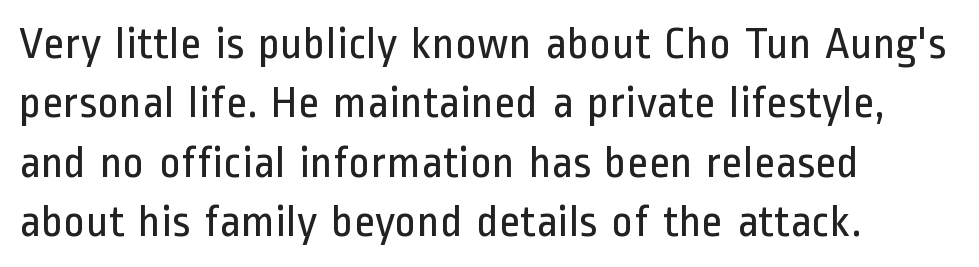
{"serif": "no", "italic": "no", "bold": "no", "weight": "regular", "width": "condensed", "stroke_contrast": "low", "x_height": "medium", "monospaced": "no", "underline": "no", "align": "left", "line_spacing": "normal", "line_spacing_ratio": 1.29, "letter_spacing": "normal", "letter_spacing_em": 0.0, "glyph_px": 46}
